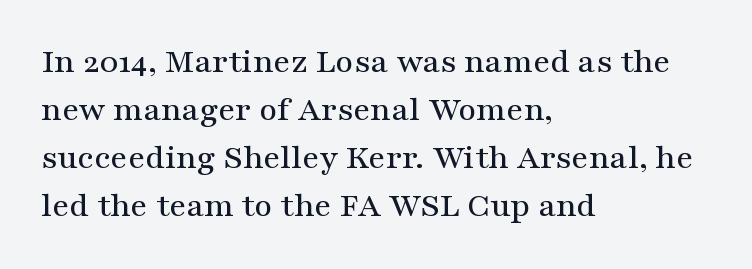
Q: Is the text italic (slanted)? A: No, it is upright.
Q: Is the typeface a serif or a sans-serif typeface? A: Serif.
Q: Is the text underlined? A: No.
Q: How is the paragraph aligned? A: Left-aligned.
Q: Is the spacing between letters normal or unusually wide? A: Normal.
Q: Is the spacing between lines tight, normal or loose? A: Normal.
Q: Width (condensed, normal, or wide)? A: Wide.
Q: Stroke contrast? A: Medium.
Q: x-height? A: Medium.
Q: Monospaced? A: No.
